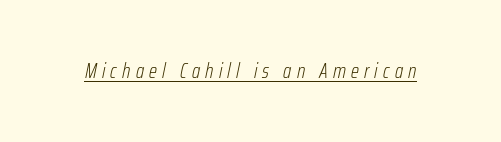
{"italic": "yes", "lean": "right", "slant_degrees": 12, "bold": "no", "underline": "yes", "letter_spacing": "wide", "letter_spacing_em": 0.25, "glyph_px": 21}
